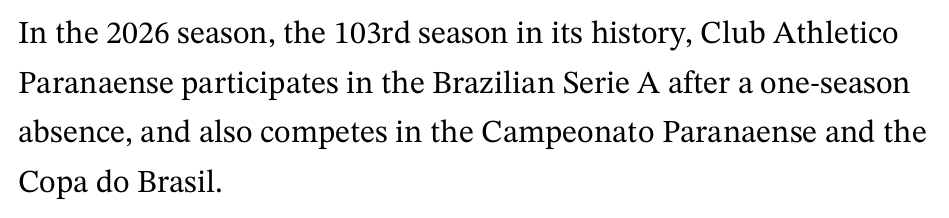
Q: Is the text italic (slanted)? A: No, it is upright.
Q: Is the typeface a serif or a sans-serif typeface? A: Serif.
Q: Is the text underlined? A: No.
Q: How is the paragraph aligned? A: Left-aligned.
Q: Is the spacing between letters normal or unusually wide? A: Normal.
Q: Is the spacing between lines tight, normal or loose? A: Normal.
Q: Width (condensed, normal, or wide)? A: Normal.
Q: Stroke contrast? A: Medium.
Q: x-height? A: Medium.
Q: Monospaced? A: No.
